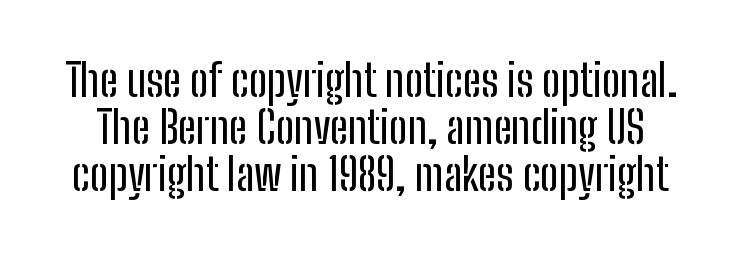
Q: Is the text italic (slanted)? A: No, it is upright.
Q: Is the typeface a serif or a sans-serif typeface? A: Sans-serif.
Q: Is the text underlined? A: No.
Q: Is the spacing between letters normal or unusually wide? A: Normal.
Q: Is the spacing between lines tight, normal or loose? A: Tight.
Q: Width (condensed, normal, or wide)? A: Condensed.
Q: Stroke contrast? A: Low.
Q: x-height? A: Medium.
Q: Monospaced? A: No.
